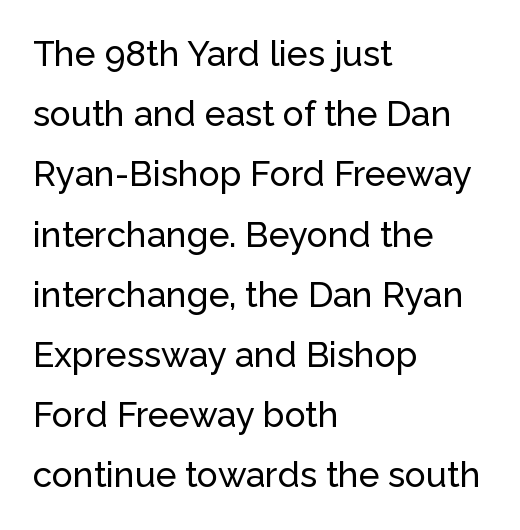
{"serif": "no", "italic": "no", "width": "normal", "stroke_contrast": "low", "x_height": "medium", "monospaced": "no", "underline": "no", "align": "left", "line_spacing_ratio": 1.72, "letter_spacing": "normal", "letter_spacing_em": 0.0, "glyph_px": 35}
